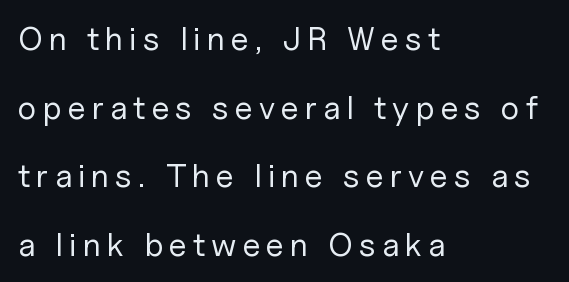
Q: Is the text bold? A: No.
Q: Is the text italic (slanted)? A: No, it is upright.
Q: Is the typeface a serif or a sans-serif typeface? A: Sans-serif.
Q: Is the text underlined? A: No.
Q: How is the paragraph aligned? A: Left-aligned.
Q: Is the spacing between lines tight, normal or loose? A: Loose.
Q: Width (condensed, normal, or wide)? A: Normal.
Q: Stroke contrast? A: Low.
Q: x-height? A: Medium.
Q: Monospaced? A: No.
